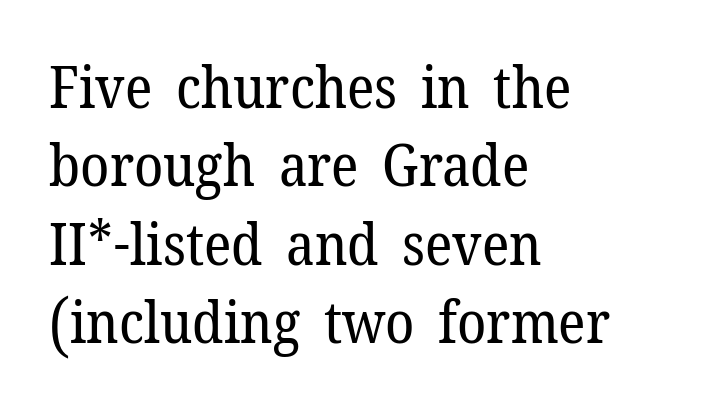
Q: Is the text bold? A: No.
Q: Is the text italic (slanted)? A: No, it is upright.
Q: Is the typeface a serif or a sans-serif typeface? A: Serif.
Q: Is the text underlined? A: No.
Q: How is the paragraph aligned? A: Left-aligned.
Q: Is the spacing between letters normal or unusually wide? A: Normal.
Q: Is the spacing between lines tight, normal or loose? A: Normal.
Q: Width (condensed, normal, or wide)? A: Normal.
Q: Stroke contrast? A: Low.
Q: x-height? A: Medium.
Q: Monospaced? A: No.
